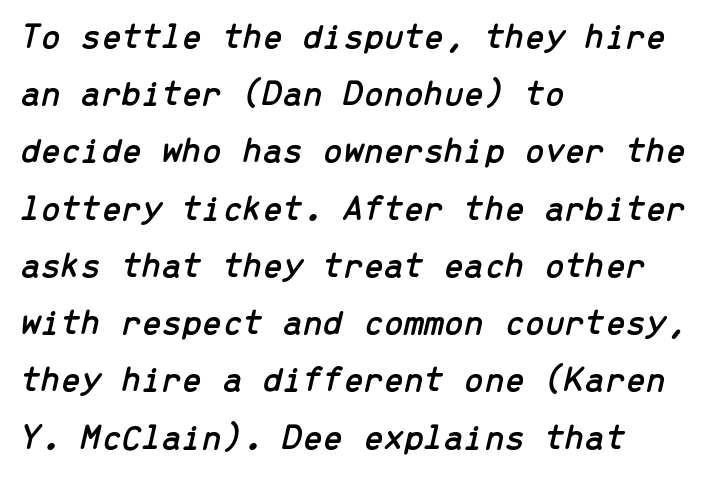
The image shows 36 px text type, italic (leaning right), monospaced; set left-aligned, normal line spacing (1.59x), normal letter spacing, not underlined; low stroke contrast and a medium x-height.
